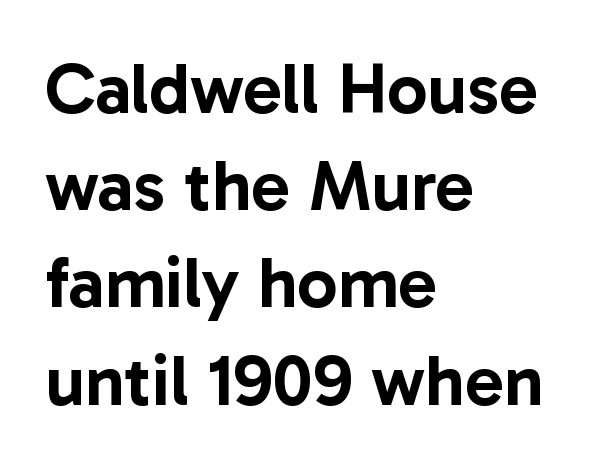
{"serif": "no", "italic": "no", "width": "normal", "stroke_contrast": "low", "x_height": "medium", "monospaced": "no", "underline": "no", "align": "left", "line_spacing": "normal", "line_spacing_ratio": 1.35, "letter_spacing": "normal", "letter_spacing_em": 0.0, "glyph_px": 72}
